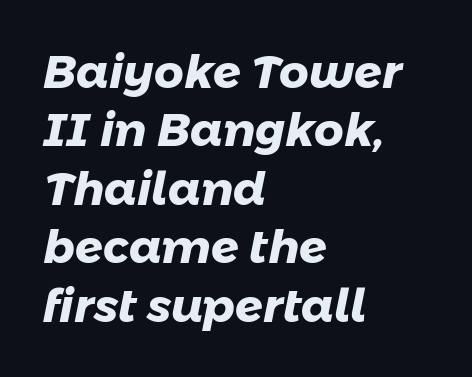
Just letters on the line, the space beneath them empty. This is sans-serif lettering, the kind often seen on screens and signage. The passage shown has conventional tracking throughout. Is this a fixed-width face? No — the glyphs have proportional, varying widths. Summary of weight: heavy, a full bold. Compared with a centered layout, this one pins lines to the left instead.
